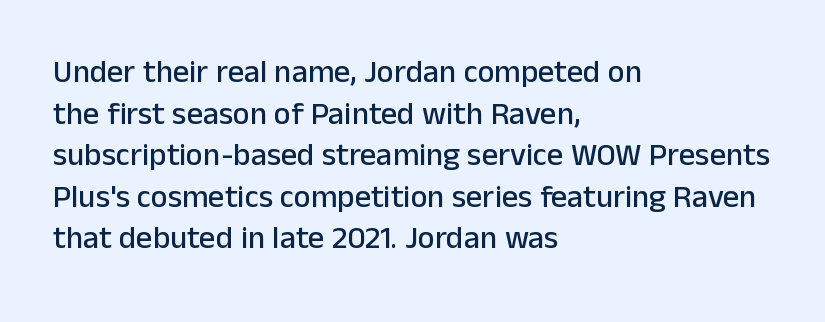
The image shows 32 px sans-serif type, upright; set left-aligned, normal line spacing (1.3x), normal letter spacing, not underlined; low stroke contrast and a medium x-height.
